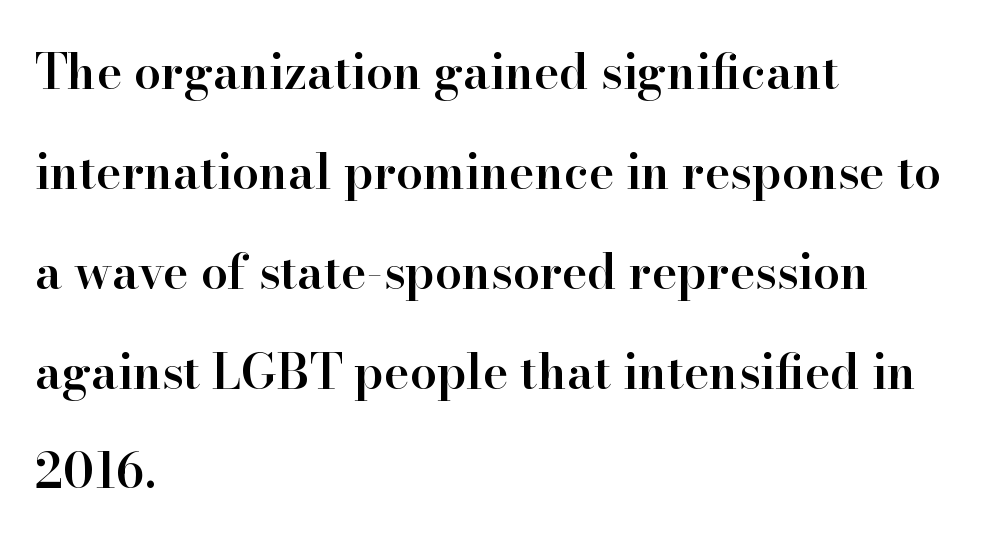
The image shows 48 px semibold serif type, upright; set left-aligned, loose line spacing (2.08x), normal letter spacing, not underlined; high stroke contrast and a small x-height.
